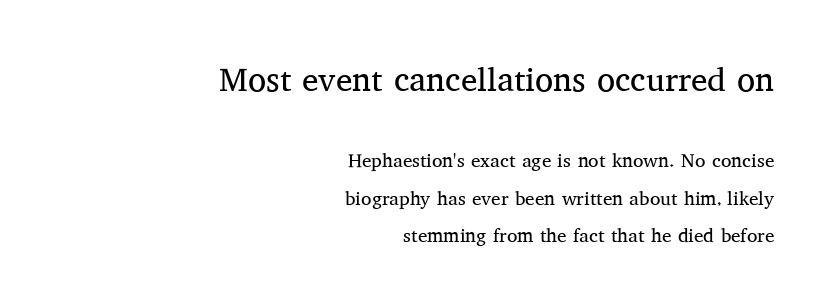
Q: Is the text bold? A: No.
Q: Is the text italic (slanted)? A: No, it is upright.
Q: Is the typeface a serif or a sans-serif typeface? A: Serif.
Q: Is the text underlined? A: No.
Q: How is the paragraph aligned? A: Right-aligned.
Q: Is the spacing between letters normal or unusually wide? A: Normal.
Q: Is the spacing between lines tight, normal or loose? A: Loose.
Q: Which block of text is set in a larger size, the first (top) or the second (bottom)? A: The first (top) one.
Q: Width (condensed, normal, or wide)? A: Normal.
Q: Stroke contrast? A: Medium.
Q: x-height? A: Medium.
Q: Monospaced? A: No.
